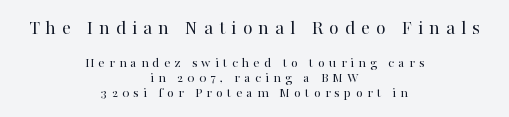
The image shows 20 px text type, upright; set centered, tight line spacing (1.09x), unusually wide letter spacing (+0.3 em), not underlined; the first (top) block is 1.43x larger.
